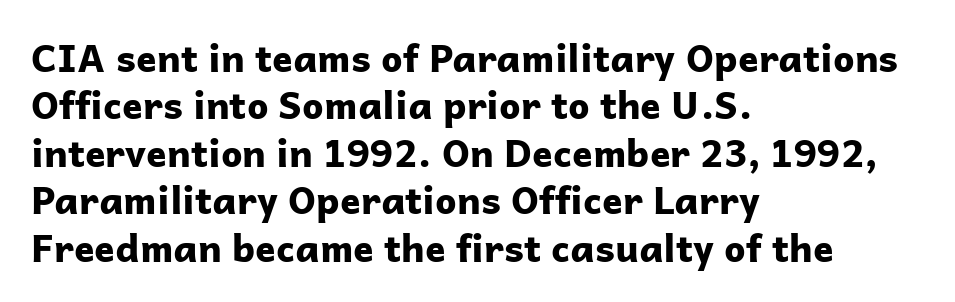
Heavy-handed strokes throughout: this text is bold. Lines of text with bare space underneath. How are the letters spaced? Ordinarily, with no added tracking. If you measured baseline to baseline, you'd find a middling distance. The letters advance in unequal steps, a hallmark of proportional type.
